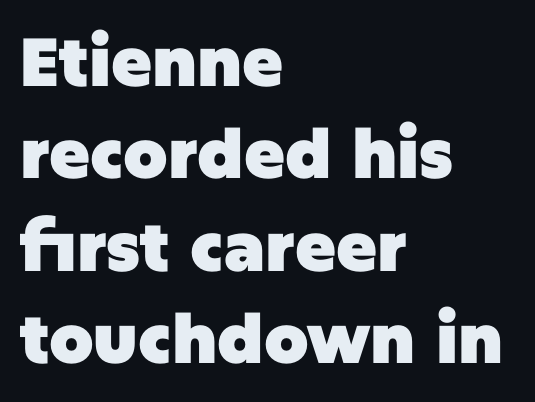
{"serif": "no", "italic": "no", "bold": "yes", "weight": "heavy", "width": "normal", "stroke_contrast": "low", "x_height": "large", "monospaced": "no", "underline": "no", "align": "left", "line_spacing": "normal", "line_spacing_ratio": 1.36, "letter_spacing": "normal", "letter_spacing_em": 0.0, "glyph_px": 68}
